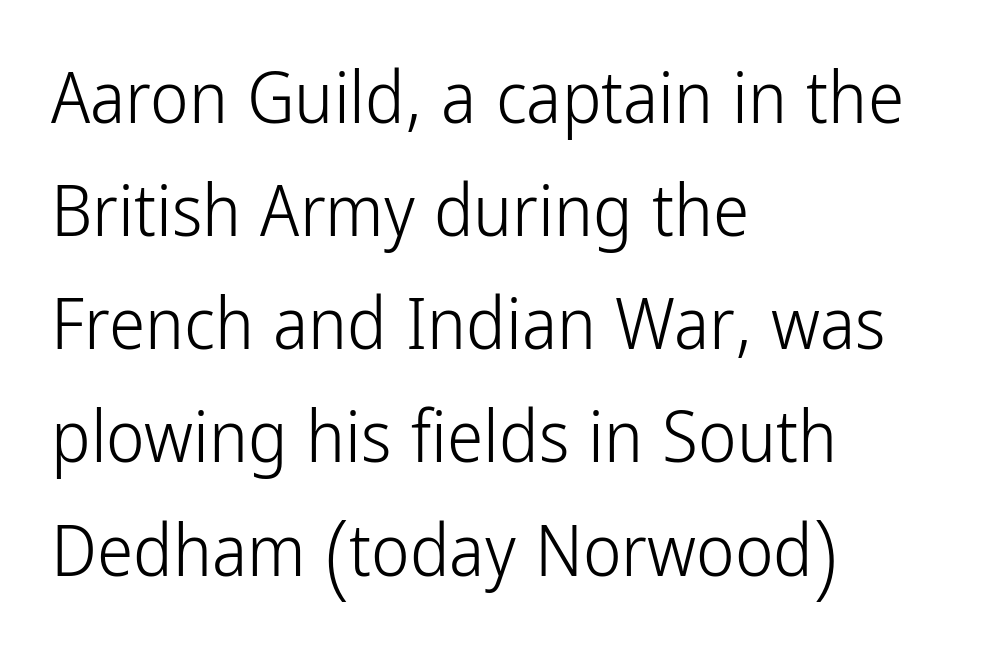
{"serif": "no", "italic": "no", "bold": "no", "weight": "light", "width": "condensed", "stroke_contrast": "low", "x_height": "medium", "monospaced": "no", "underline": "no", "align": "left", "line_spacing": "normal", "line_spacing_ratio": 1.55, "letter_spacing": "normal", "letter_spacing_em": 0.0, "glyph_px": 73}
